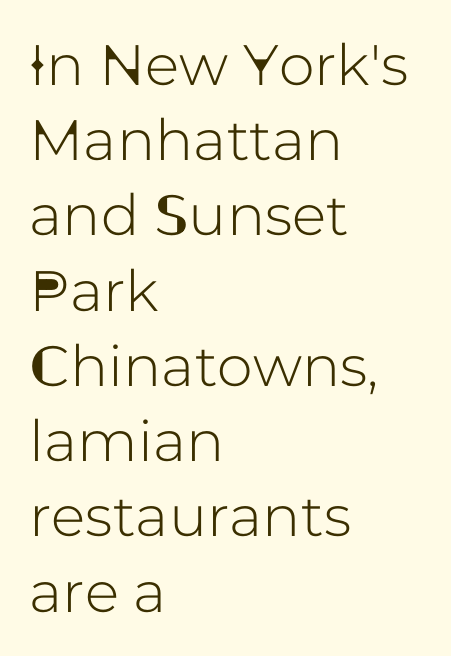
The image shows 57 px sans-serif type, upright; set left-aligned, normal line spacing (1.32x), normal letter spacing, not underlined; low stroke contrast and a medium x-height.
